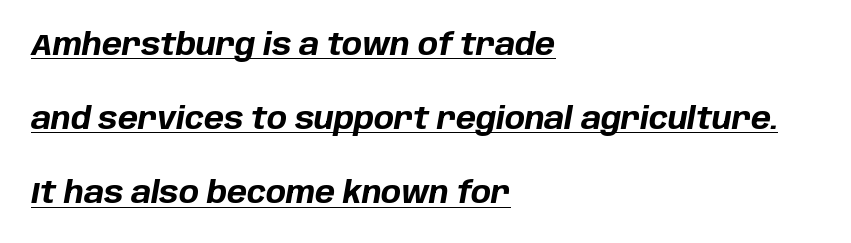
This sample uses plain, unmodified letter spacing. Each letter keeps its own natural width here, so spacing adapts to shape. The whole block is typeset with a tilt. The rendering anchors every line to the left-hand side. These lines stand farther apart than default settings would place them.
